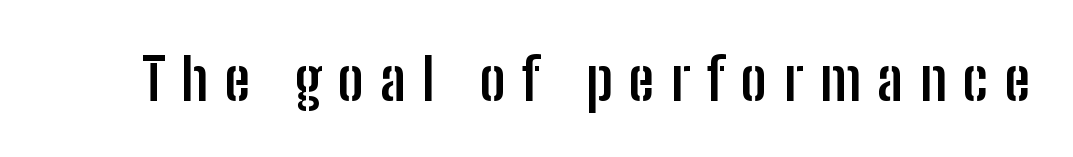
{"serif": "no", "italic": "no", "bold": "yes", "weight": "semibold", "width": "condensed", "stroke_contrast": "low", "x_height": "medium", "monospaced": "no", "underline": "no", "letter_spacing": "wide", "letter_spacing_em": 0.28, "glyph_px": 58}
